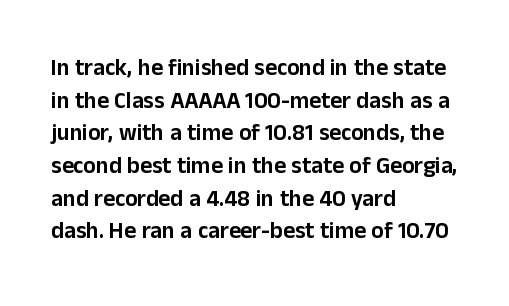
Q: Is the text italic (slanted)? A: No, it is upright.
Q: Is the text underlined? A: No.
Q: How is the paragraph aligned? A: Left-aligned.
Q: Is the spacing between letters normal or unusually wide? A: Normal.
Q: Is the spacing between lines tight, normal or loose? A: Normal.
